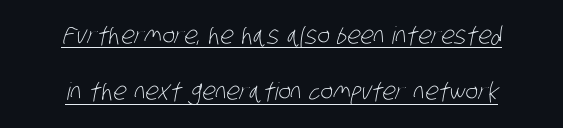
The image shows 24 px text type; set centered, loose line spacing (2.34x), normal letter spacing, underlined.
